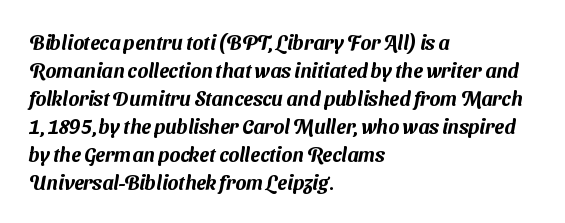
Bare-footed words on every line. Evenly set lines give the paragraph a standard silhouette. Glyph-to-glyph distance matches everyday printed text. Teacher's note: observe the even left margin — that is flush-left alignment.
